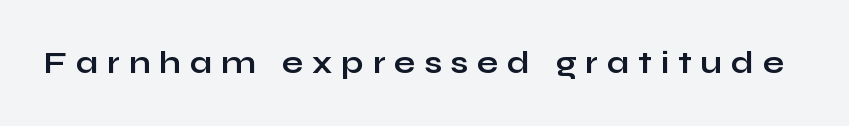
Q: Is the text bold? A: Yes.
Q: Is the text italic (slanted)? A: No, it is upright.
Q: Is the typeface a serif or a sans-serif typeface? A: Sans-serif.
Q: Is the text underlined? A: No.
Q: Is the spacing between letters normal or unusually wide? A: Unusually wide.
Q: Width (condensed, normal, or wide)? A: Wide.
Q: Stroke contrast? A: Low.
Q: x-height? A: Medium.
Q: Monospaced? A: No.
